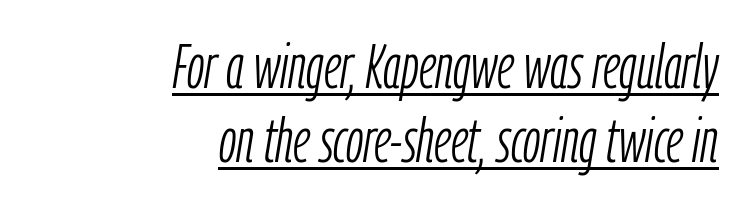
The image shows 63 px light, condensed type, italic (leaning right); set right-aligned, line spacing 1.18x, normal letter spacing, underlined; low stroke contrast and a medium x-height.
